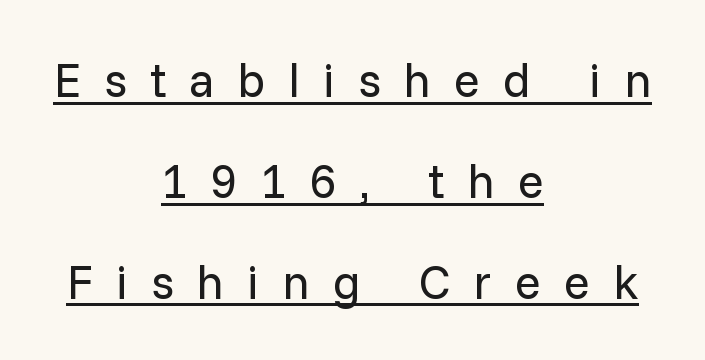
{"serif": "no", "italic": "no", "bold": "no", "weight": "regular", "width": "normal", "stroke_contrast": "low", "x_height": "medium", "monospaced": "no", "underline": "yes", "align": "center", "line_spacing": "loose", "line_spacing_ratio": 2.1, "letter_spacing": "wide", "letter_spacing_em": 0.48, "glyph_px": 48}
